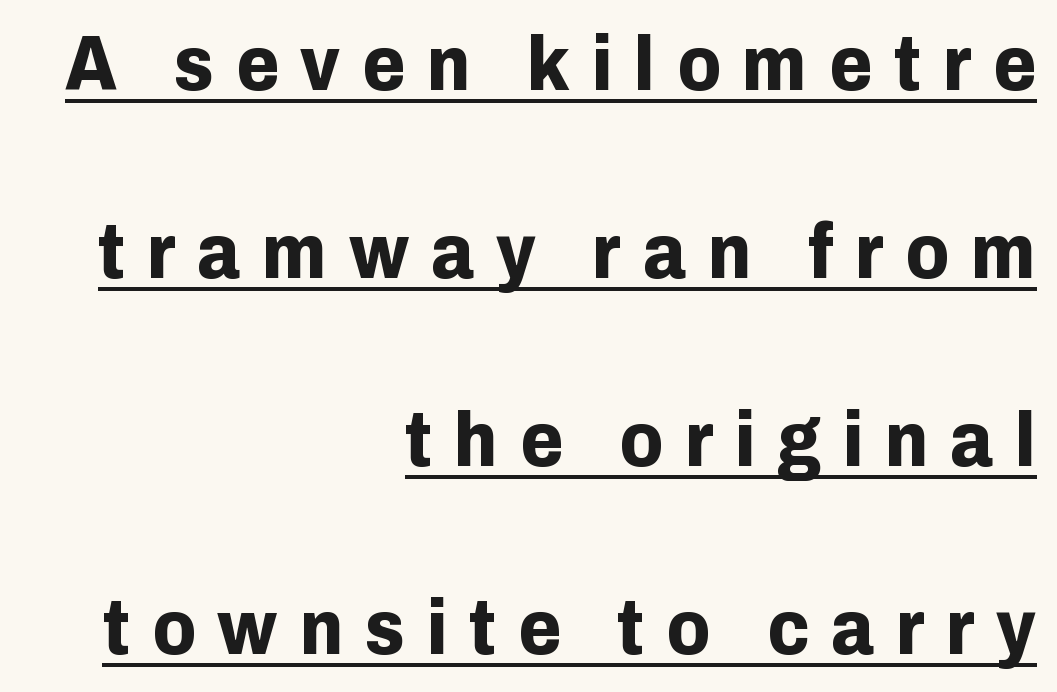
Q: Is the text bold? A: Yes.
Q: Is the text italic (slanted)? A: No, it is upright.
Q: Is the typeface a serif or a sans-serif typeface? A: Sans-serif.
Q: Is the text underlined? A: Yes.
Q: How is the paragraph aligned? A: Right-aligned.
Q: Is the spacing between letters normal or unusually wide? A: Unusually wide.
Q: Is the spacing between lines tight, normal or loose? A: Loose.
Q: Width (condensed, normal, or wide)? A: Normal.
Q: Stroke contrast? A: Low.
Q: x-height? A: Medium.
Q: Monospaced? A: No.
